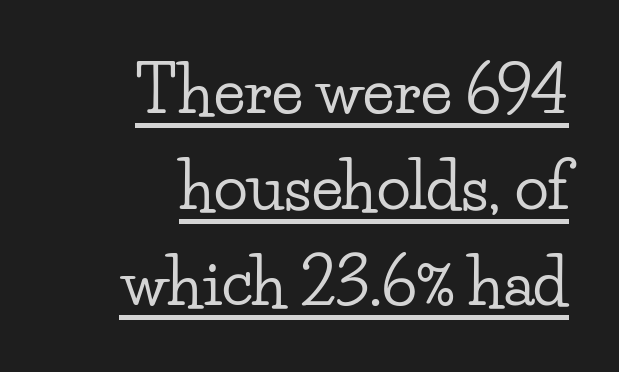
The image shows 63 px wide serif type, upright; set right-aligned, normal line spacing (1.52x), normal letter spacing, underlined; low stroke contrast and a small x-height.
